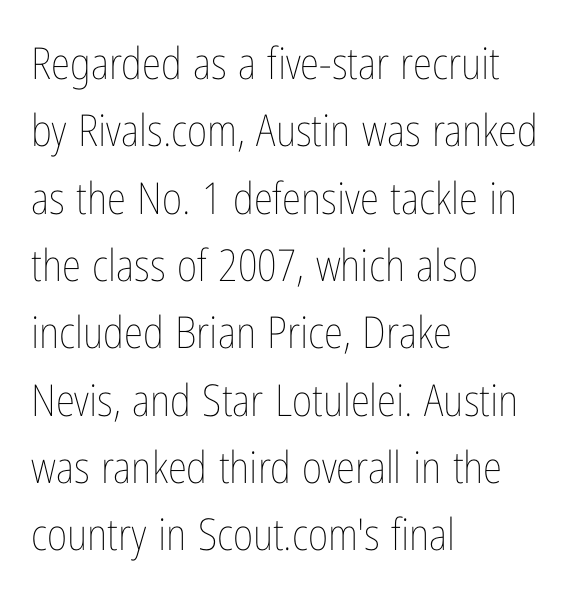
Q: Is the text bold? A: No.
Q: Is the text italic (slanted)? A: No, it is upright.
Q: Is the text underlined? A: No.
Q: How is the paragraph aligned? A: Left-aligned.
Q: Is the spacing between letters normal or unusually wide? A: Normal.
Q: Is the spacing between lines tight, normal or loose? A: Normal.
Q: Width (condensed, normal, or wide)? A: Condensed.
Q: Stroke contrast? A: Low.
Q: x-height? A: Medium.
Q: Monospaced? A: No.
